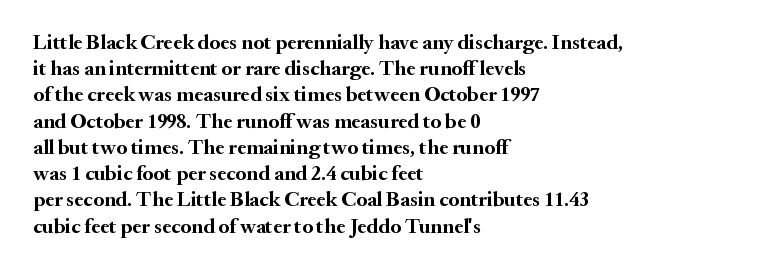
{"italic": "no", "bold": "yes", "underline": "no", "align": "left", "line_spacing": "normal", "line_spacing_ratio": 1.25, "letter_spacing": "normal", "letter_spacing_em": 0.0, "glyph_px": 21}
